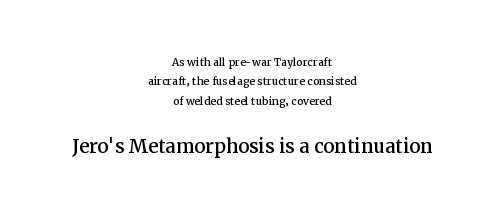
{"italic": "no", "underline": "no", "align": "center", "line_spacing": "normal", "line_spacing_ratio": 1.39, "letter_spacing": "normal", "letter_spacing_em": 0.0, "larger_block": "second", "size_ratio": 1.79, "glyph_px": 25}
